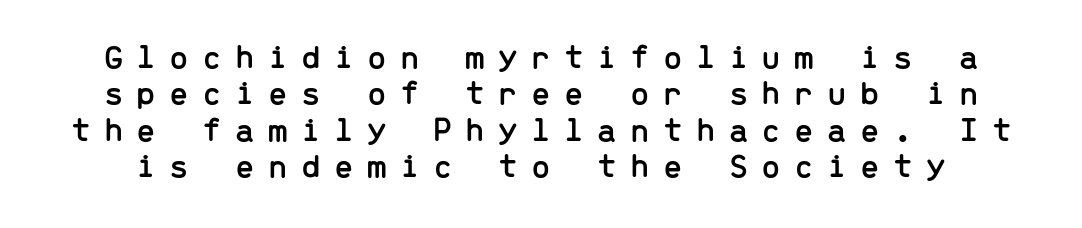
Q: Is the text italic (slanted)? A: No, it is upright.
Q: Is the typeface a serif or a sans-serif typeface? A: Sans-serif.
Q: Is the text underlined? A: No.
Q: Is the spacing between letters normal or unusually wide? A: Unusually wide.
Q: Is the spacing between lines tight, normal or loose? A: Tight.
Q: Width (condensed, normal, or wide)? A: Normal.
Q: Stroke contrast? A: Low.
Q: x-height? A: Medium.
Q: Monospaced? A: Yes.
